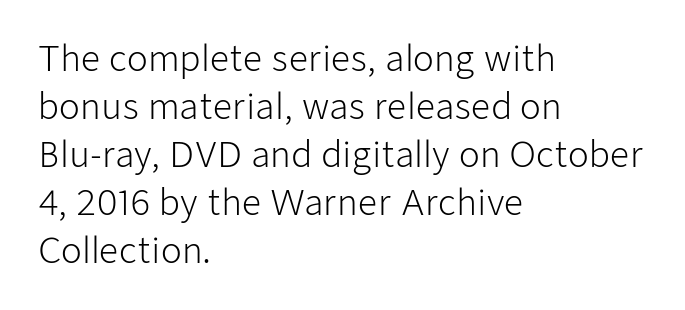
Look at the bottom of the vertical strokes: they stop flat, with no serifs. Just letters on the line, the space beneath them empty. Varying glyph widths throughout — classic text-font behaviour. Left-aligned paragraph, ragged on the right. Short note: letters normally spaced. The typesetting does not lean heavy: it is not bold.
